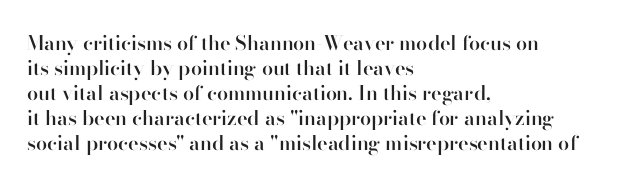
{"italic": "no", "bold": "semi", "underline": "no", "align": "left", "line_spacing": "normal", "line_spacing_ratio": 1.25, "letter_spacing": "normal", "letter_spacing_em": 0.0, "glyph_px": 20}
